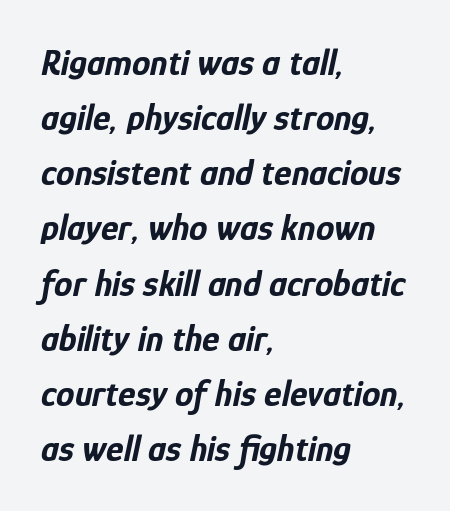
The image shows 37 px bold, condensed type, italic (leaning right); set left-aligned, normal line spacing (1.49x), normal letter spacing, not underlined; low stroke contrast and a medium x-height.
